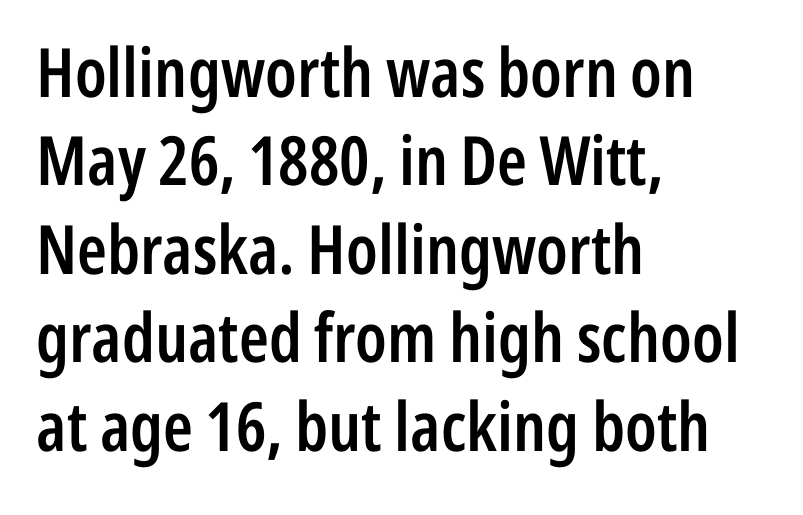
Whoever set this chose a conventional vertical rhythm. No feet cap the strokes, marking this as sans-serif type. The letters stand upright; this is a roman face. Do the characters align in a grid? No, the font is proportional.
